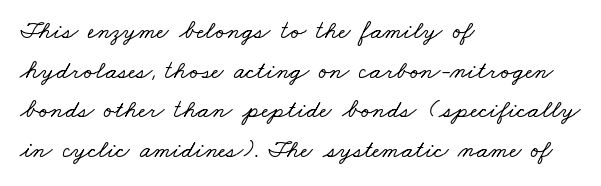
The image shows 26 px text type; set left-aligned, normal line spacing (1.52x), normal letter spacing, not underlined.
